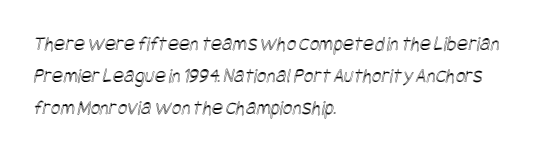
Quick note: interline space is typical. If you drew a ruler down the left edge, every line would touch it. Here the glyphs are tracked normally, forming tight word shapes. Words float on clear page, feet unadorned.
